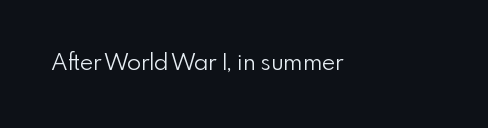
Q: Is the text bold? A: No.
Q: Is the text italic (slanted)? A: No, it is upright.
Q: Is the text underlined? A: No.
Q: Is the spacing between letters normal or unusually wide? A: Normal.
